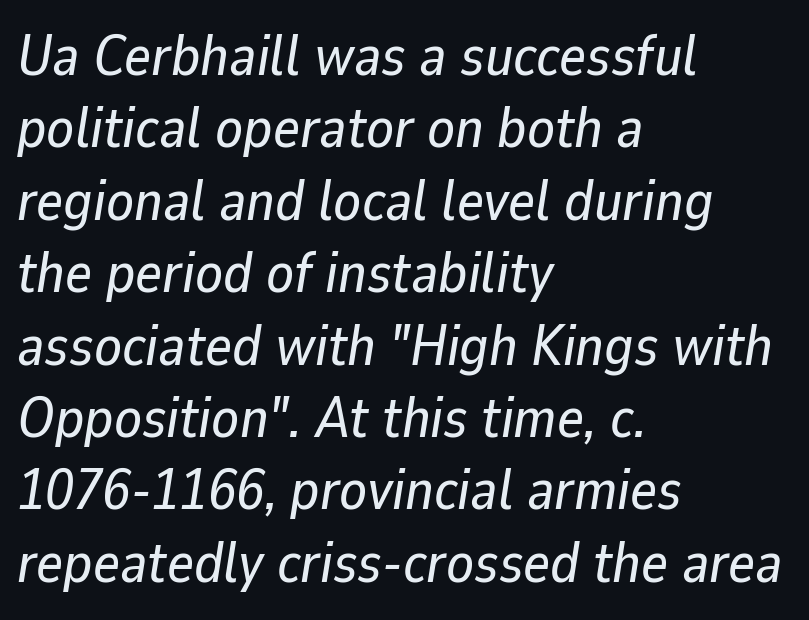
Leading matches the norm, producing a regular column. The horizontal fit of the characters is conventional and even. Underlining? Definitely not there. A classic flush-left, rag-right setting is used for this passage. Style check: oblique. You could not count columns in this text — the font is proportionally spaced.
